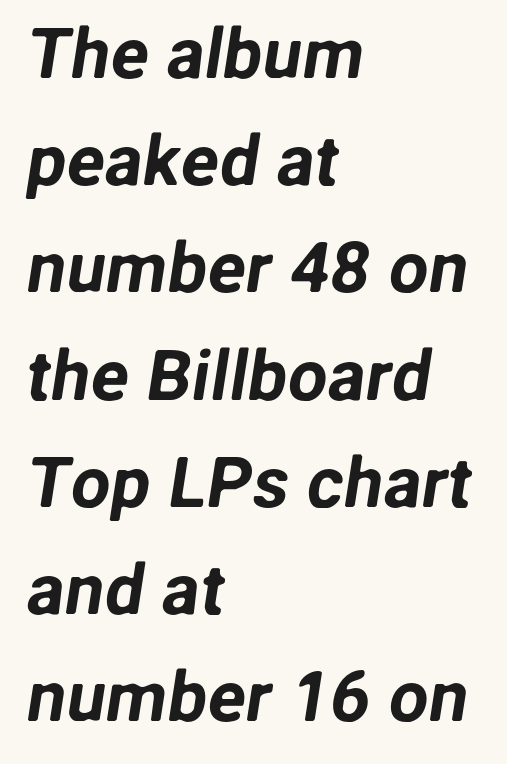
Underline: absent. Note the varied advance widths — an 'i' is clearly narrower than an 'm'. The line texture is even and compact thanks to regular tracking. The font family rendered here belongs to the sans-serif group.
